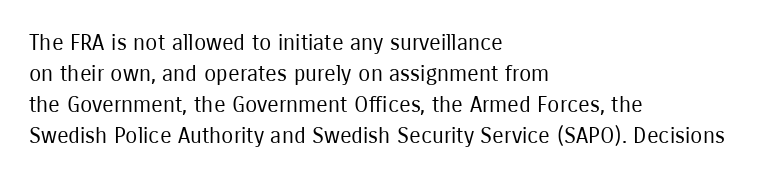
Q: Is the text bold? A: No.
Q: Is the text italic (slanted)? A: No, it is upright.
Q: Is the text underlined? A: No.
Q: How is the paragraph aligned? A: Left-aligned.
Q: Is the spacing between letters normal or unusually wide? A: Normal.
Q: Is the spacing between lines tight, normal or loose? A: Normal.
